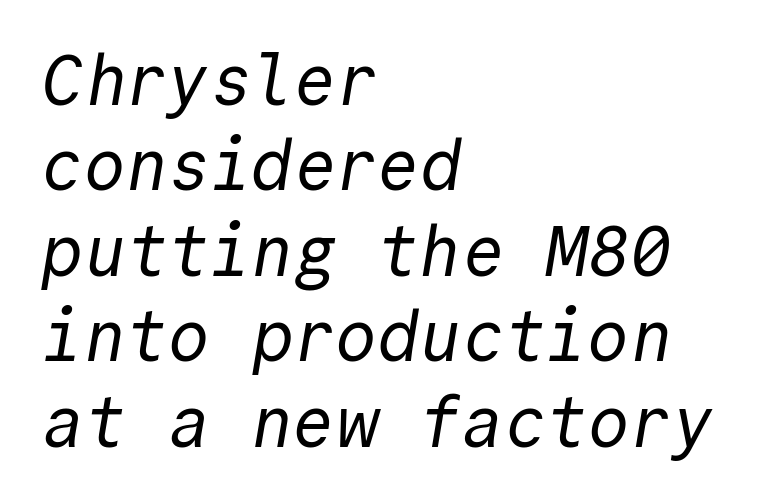
{"serif": "no", "bold": "no", "weight": "regular", "width": "normal", "x_height": "medium", "monospaced": "yes", "underline": "no", "align": "left", "line_spacing_ratio": 1.22, "letter_spacing": "normal", "letter_spacing_em": 0.0, "glyph_px": 70}
